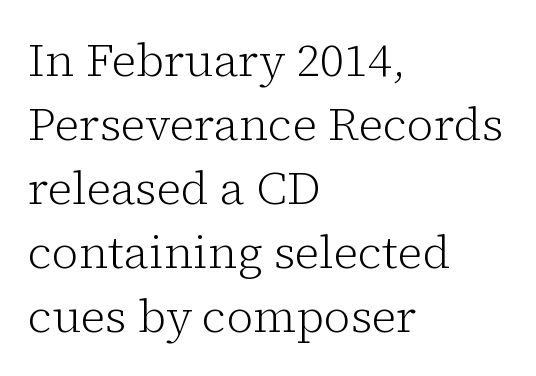
Rows of type keep a routine distance in the vertical direction. A typesetter would label this face a serif. The specimen omits any rule beneath the text block's lines. A roman cut, with each character standing at attention. Casual observation: everything's shoved over to the left.
